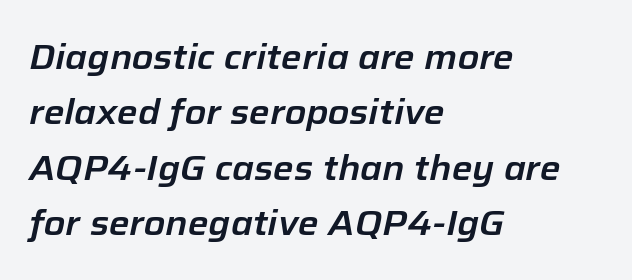
Do the characters align in a grid? No, the font is proportional. The paragraph shown leans on its left margin. Students, observe: this is what conventionally led text looks like. When letters slant like this, we call the style italic. Descenders are the only things crossing below the line. Short note: letters normally spaced.
